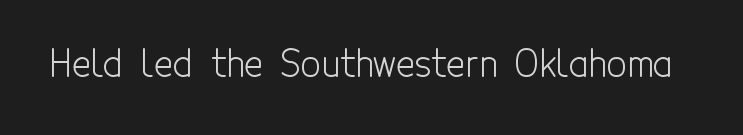
Q: Is the text bold? A: No.
Q: Is the text italic (slanted)? A: No, it is upright.
Q: Is the typeface a serif or a sans-serif typeface? A: Sans-serif.
Q: Is the text underlined? A: No.
Q: Is the spacing between letters normal or unusually wide? A: Normal.
Q: Width (condensed, normal, or wide)? A: Condensed.
Q: x-height? A: Medium.
Q: Monospaced? A: No.
